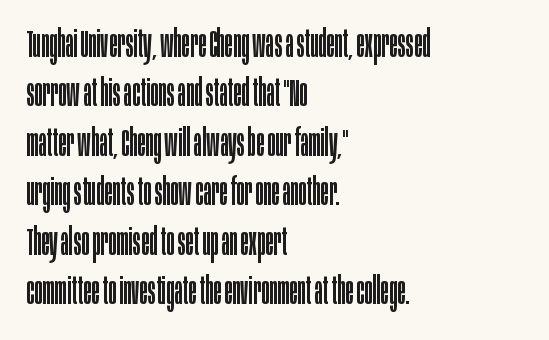
Notice how the stems are strictly vertical — no italics here. The lines in this sample share a left origin and differ only in where they stop. A light-to-regular cut is what we see here. If you measured baseline to baseline, you'd find a middling distance. Descenders hang freely into open space.
